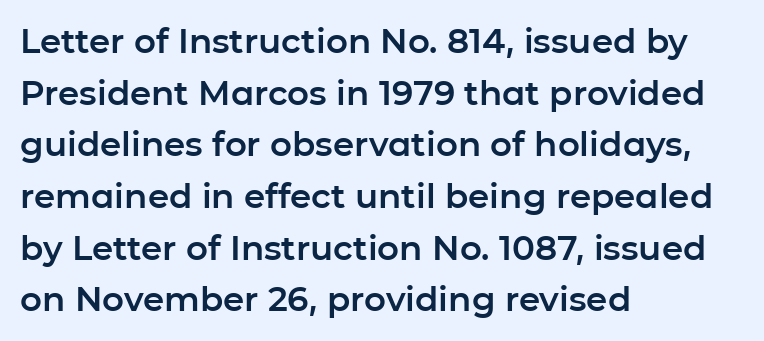
Q: Is the text italic (slanted)? A: No, it is upright.
Q: Is the typeface a serif or a sans-serif typeface? A: Sans-serif.
Q: Is the text underlined? A: No.
Q: How is the paragraph aligned? A: Left-aligned.
Q: Is the spacing between letters normal or unusually wide? A: Normal.
Q: Is the spacing between lines tight, normal or loose? A: Normal.
Q: Width (condensed, normal, or wide)? A: Normal.
Q: Stroke contrast? A: Low.
Q: x-height? A: Medium.
Q: Monospaced? A: No.
